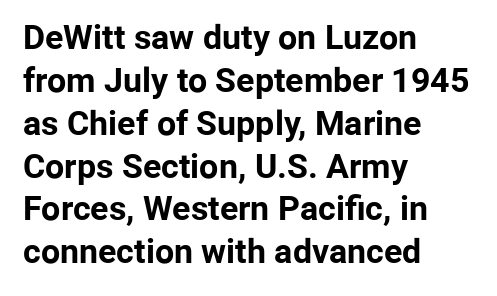
Every character sits straight up, as roman type does. Looks like regular typesetting: each glyph gets only the width it needs. Left-aligned paragraph, ragged on the right. Are there feet on the stems? There aren't — it's a sans. You'd pick this weight for a headline — it's a proper bold.
